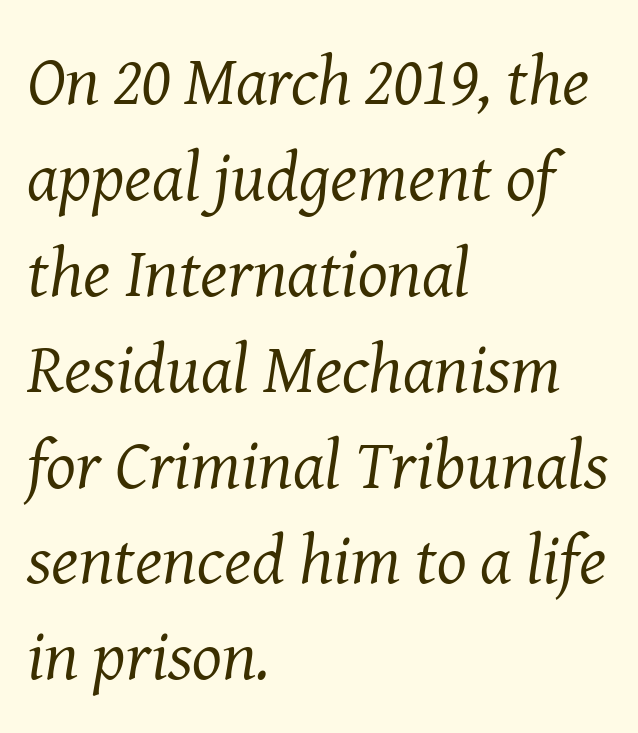
{"serif": "yes", "italic": "yes", "lean": "right", "slant_degrees": 8, "bold": "no", "weight": "regular", "width": "normal", "stroke_contrast": "medium", "x_height": "medium", "monospaced": "no", "underline": "no", "align": "left", "line_spacing": "normal", "line_spacing_ratio": 1.37, "letter_spacing": "normal", "letter_spacing_em": 0.0, "glyph_px": 70}
